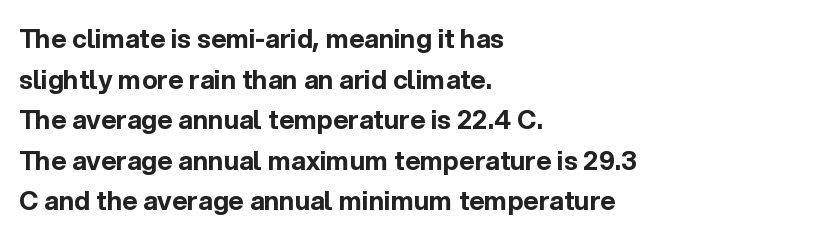
{"italic": "no", "bold": "yes", "underline": "no", "align": "left", "line_spacing": "normal", "line_spacing_ratio": 1.56, "letter_spacing": "normal", "letter_spacing_em": 0.0, "glyph_px": 26}
